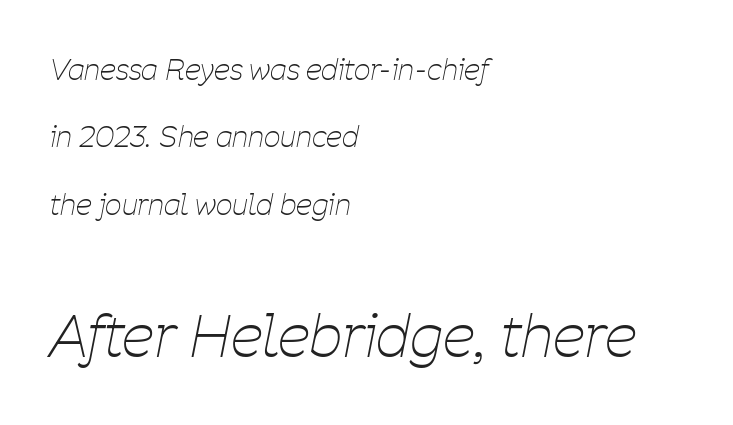
Check under the words: just untouched page. This rendering uses left alignment, leaving the right contour irregular. Size contrast runs from small at the top to large at the bottom. Looking at the ascenders, they clearly lean. The passage shown is typed in a proportional face where columns would drift.
